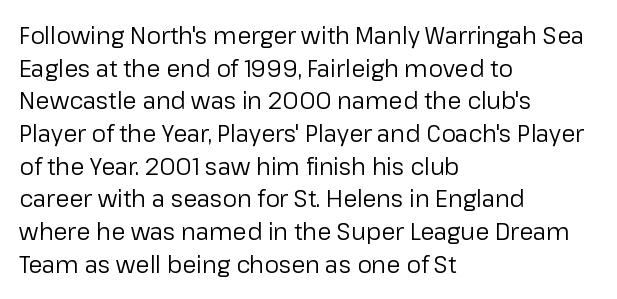
Q: Is the text bold? A: No.
Q: Is the text italic (slanted)? A: No, it is upright.
Q: Is the text underlined? A: No.
Q: How is the paragraph aligned? A: Left-aligned.
Q: Is the spacing between letters normal or unusually wide? A: Normal.
Q: Is the spacing between lines tight, normal or loose? A: Normal.
